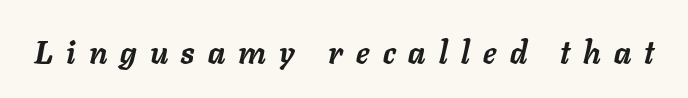
{"italic": "yes", "lean": "right", "slant_degrees": 11, "bold": "yes", "weight": "semibold", "width": "normal", "stroke_contrast": "low", "x_height": "medium", "monospaced": "no", "underline": "no", "letter_spacing": "wide", "letter_spacing_em": 0.43, "glyph_px": 31}
